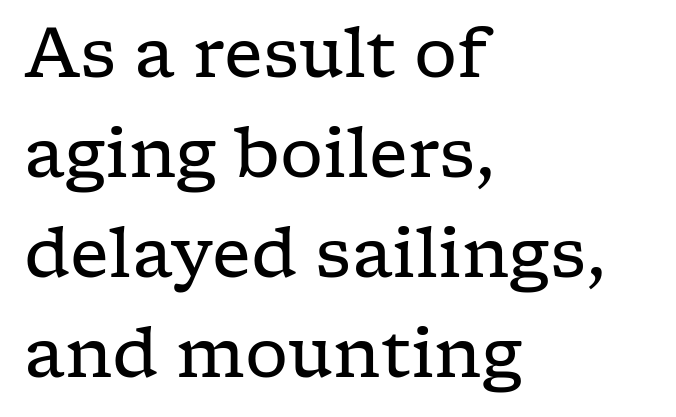
Is the block centered? No — it sits flush against the left margin. The weight tops out at a normal text grade. Character widths vary here, with narrow letters taking less room than wide ones. Ordinary non-slanted type is in use.
